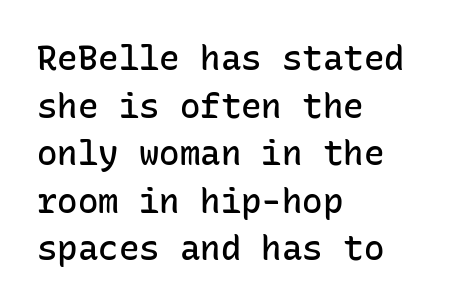
Students, note that the glyphs here touch the page at normal intervals. Every letter is mildly thick-stroked: semibold rather than bold. The rendering anchors every line to the left-hand side. No word sits above an underline. Students, observe: this is what conventionally led text looks like. Serif or sans? Sans — the stroke terminals are bare.
